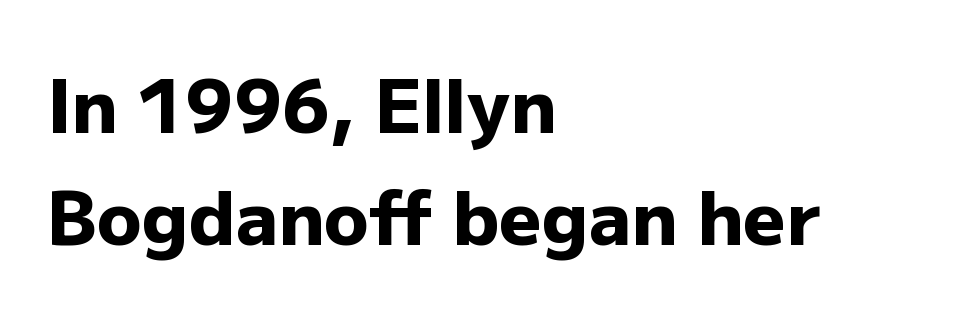
{"serif": "no", "italic": "no", "bold": "yes", "weight": "heavy", "width": "normal", "stroke_contrast": "low", "x_height": "medium", "monospaced": "no", "underline": "no", "align": "left", "line_spacing": "normal", "line_spacing_ratio": 1.51, "letter_spacing": "normal", "letter_spacing_em": 0.0, "glyph_px": 74}
